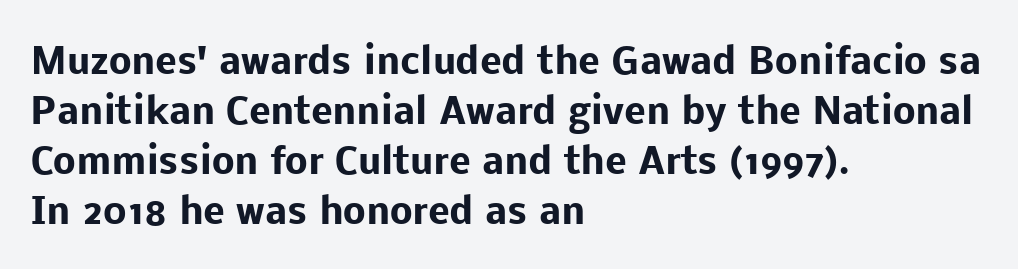
{"serif": "no", "italic": "no", "bold": "yes", "weight": "heavy", "width": "normal", "stroke_contrast": "low", "x_height": "medium", "monospaced": "no", "underline": "no", "align": "left", "line_spacing": "normal", "line_spacing_ratio": 1.39, "letter_spacing": "normal", "letter_spacing_em": 0.0, "glyph_px": 36}
